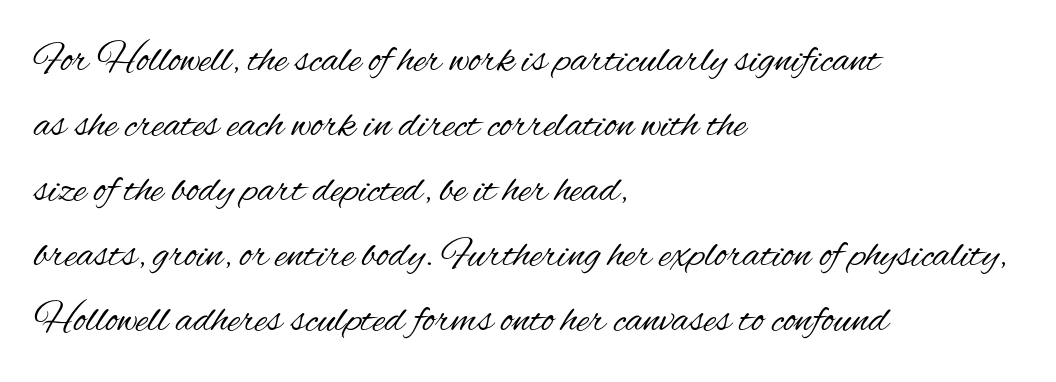
Q: Is the text bold? A: No.
Q: Is the text italic (slanted)? A: Yes.
Q: Is the typeface a serif or a sans-serif typeface? A: Sans-serif.
Q: Is the text underlined? A: No.
Q: How is the paragraph aligned? A: Left-aligned.
Q: Is the spacing between letters normal or unusually wide? A: Normal.
Q: Is the spacing between lines tight, normal or loose? A: Normal.
Q: Width (condensed, normal, or wide)? A: Condensed.
Q: Stroke contrast? A: Medium.
Q: x-height? A: Small.
Q: Monospaced? A: No.
